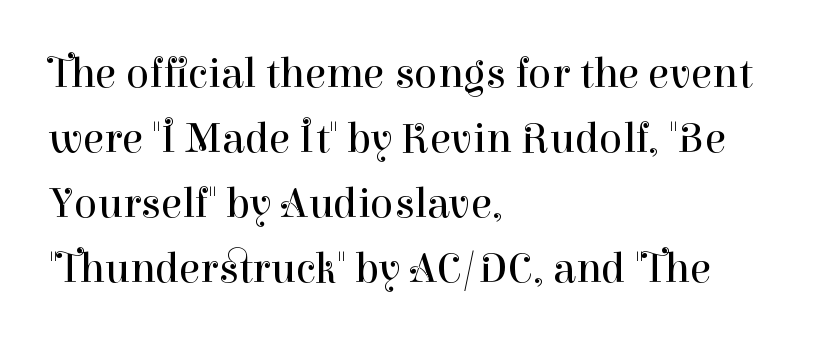
The image shows 43 px regular-weight serif type, upright; set left-aligned, normal line spacing (1.51x), normal letter spacing, not underlined; high stroke contrast and a medium x-height.
